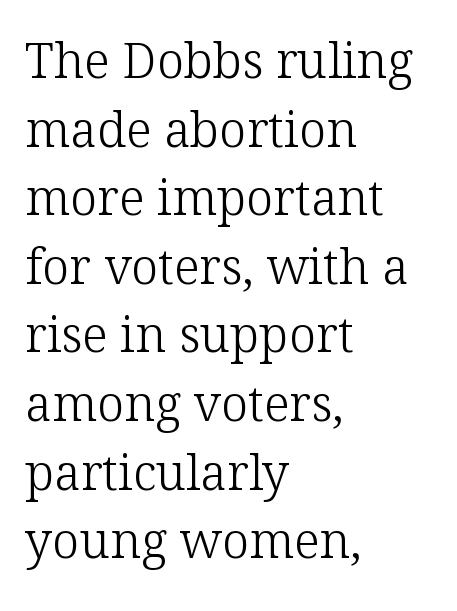
The image shows 49 px light serif type, upright; set left-aligned, normal line spacing (1.4x), normal letter spacing, not underlined; low stroke contrast and a medium x-height.
